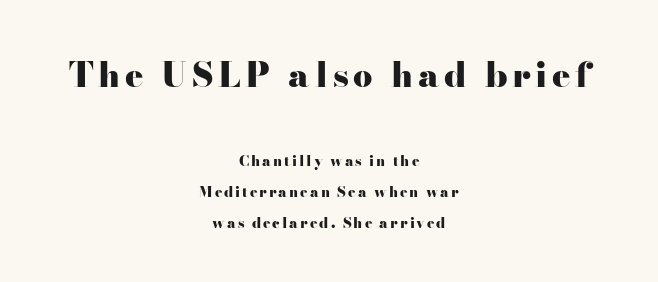
{"serif": "yes", "italic": "no", "bold": "yes", "weight": "heavy", "width": "wide", "stroke_contrast": "high", "x_height": "small", "monospaced": "no", "underline": "no", "align": "center", "line_spacing": "loose", "line_spacing_ratio": 2.2, "larger_block": "first", "size_ratio": 2.43, "glyph_px": 34}
